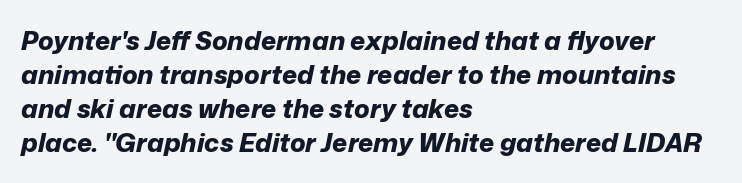
The image shows 26 px bold type, italic (leaning right); set left-aligned, normal line spacing (1.31x), normal letter spacing, not underlined.
